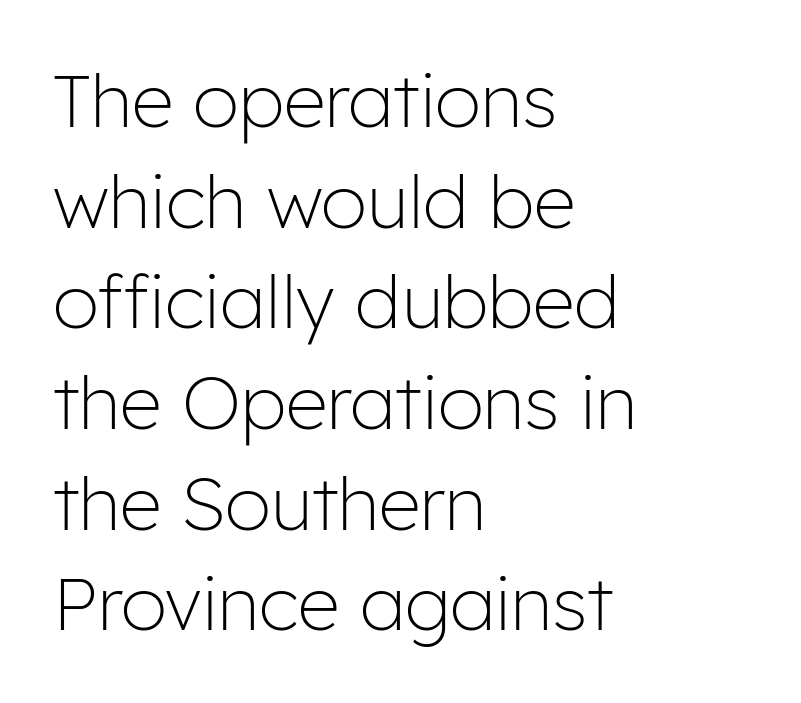
A normal amount of white space separates one row of letters from the next. No feet cap the strokes, marking this as sans-serif type. The passage shown is typed in a proportional face where columns would drift. Vertical strokes here are truly vertical.
